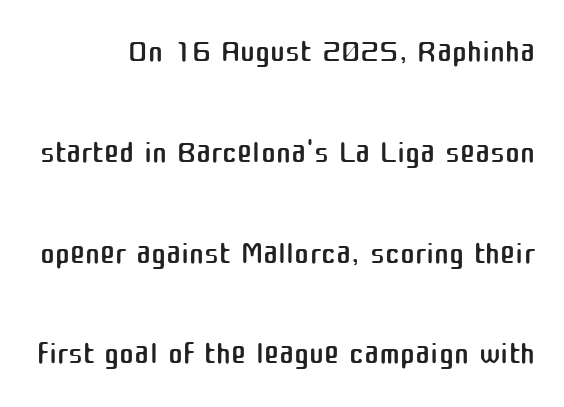
The gap between lines stays unmarked. The typeface chosen for these lines omits serifs. In terms of leading, this rendering errs on the spacious side. Weight: in the light-to-regular range.
